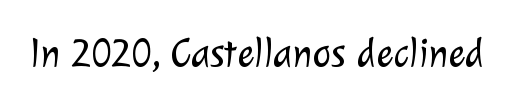
Tracking here is standard; glyphs follow each other at the usual distance. Nobody drew a line under any word here. Nope, no serifs anywhere on these letters. You could not count columns in this text — the font is proportionally spaced. The weight would be labelled regular, book, light, or lighter still.
